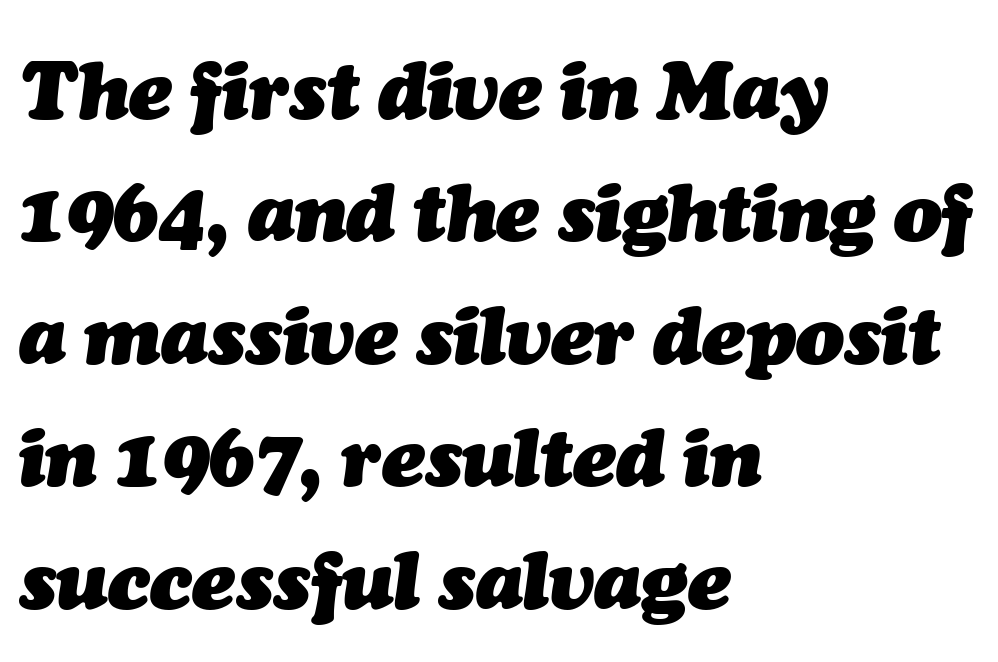
The image shows 80 px heavy type, italic (leaning right); set left-aligned, normal line spacing (1.53x), normal letter spacing, not underlined; medium stroke contrast and a medium x-height.
